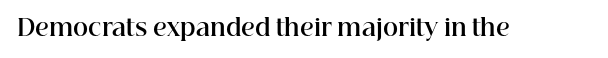
The image shows 23 px bold type, upright; set normal letter spacing, not underlined.
